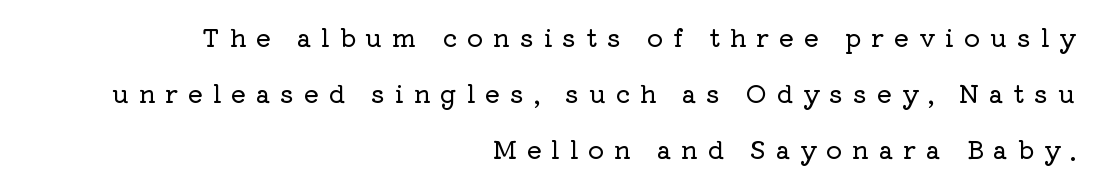
There is plenty of visible air inserted between adjacent glyphs. The specimen reads as upright at a glance. This sample is right-justified, so line beginnings fall wherever the words allow. Any mark beneath the type? The region is blank. How would I describe the line gaps? Wide and relaxed.
